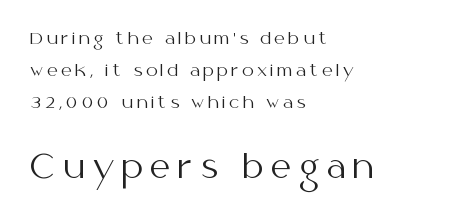
Q: Is the text bold? A: No.
Q: Is the text italic (slanted)? A: No, it is upright.
Q: Is the typeface a serif or a sans-serif typeface? A: Sans-serif.
Q: Is the text underlined? A: No.
Q: How is the paragraph aligned? A: Left-aligned.
Q: Is the spacing between letters normal or unusually wide? A: Unusually wide.
Q: Is the spacing between lines tight, normal or loose? A: Loose.
Q: Which block of text is set in a larger size, the first (top) or the second (bottom)? A: The second (bottom) one.
Q: Width (condensed, normal, or wide)? A: Normal.
Q: Stroke contrast? A: Medium.
Q: x-height? A: Medium.
Q: Monospaced? A: No.
